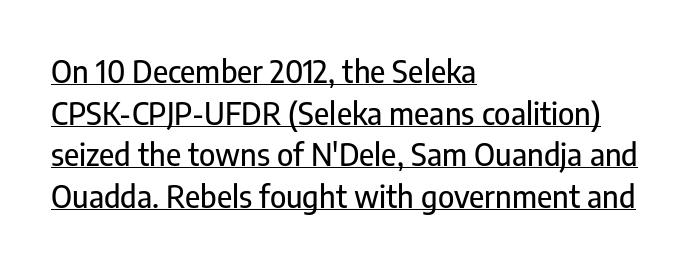
Q: Is the text italic (slanted)? A: No, it is upright.
Q: Is the typeface a serif or a sans-serif typeface? A: Sans-serif.
Q: Is the text underlined? A: Yes.
Q: How is the paragraph aligned? A: Left-aligned.
Q: Is the spacing between letters normal or unusually wide? A: Normal.
Q: Is the spacing between lines tight, normal or loose? A: Normal.
Q: Width (condensed, normal, or wide)? A: Condensed.
Q: Stroke contrast? A: Low.
Q: x-height? A: Medium.
Q: Monospaced? A: No.
